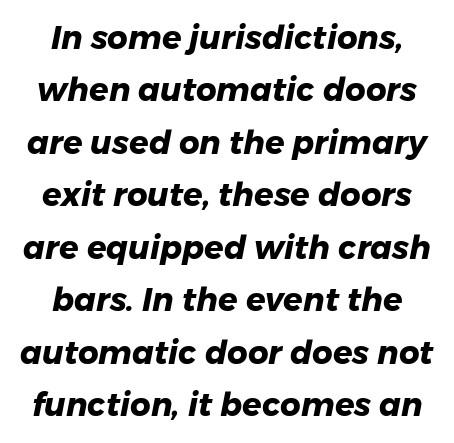
Each letter keeps its own natural width here, so spacing adapts to shape. Tracking value appears to be zero — textbook default spacing. Regarding serifs, this sample does without them. Set as a true bold cut, around the 700 mark. The compositor balanced each line on the midline.
